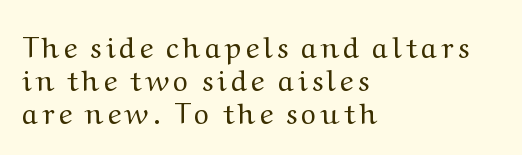
Typographically, this falls in the serif category. Letters have the restrained weight of plain body copy at most. Type without underlining. Baseline-to-baseline distance is barely more than the letter height.
